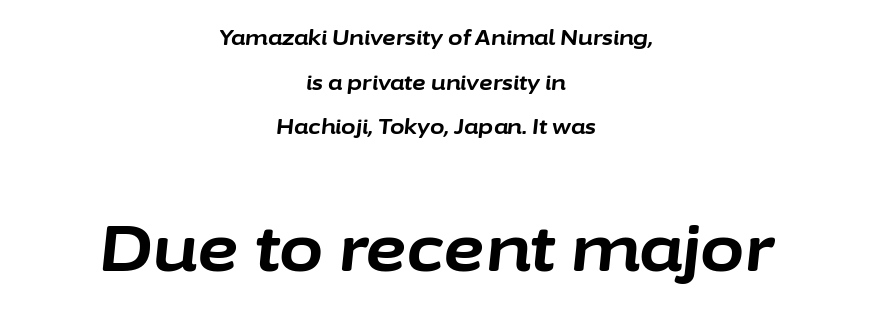
{"italic": "yes", "lean": "right", "slant_degrees": 6, "bold": "yes", "weight": "bold", "width": "normal", "stroke_contrast": "low", "x_height": "medium", "monospaced": "no", "underline": "no", "align": "center", "line_spacing": "loose", "line_spacing_ratio": 2.12, "letter_spacing": "normal", "letter_spacing_em": 0.0, "larger_block": "second", "size_ratio": 3.05, "glyph_px": 64}
